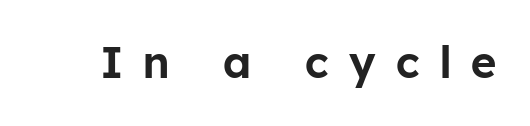
The image shows 44 px sans-serif type, upright; set unusually wide letter spacing (+0.46 em), not underlined; low stroke contrast and a medium x-height.
